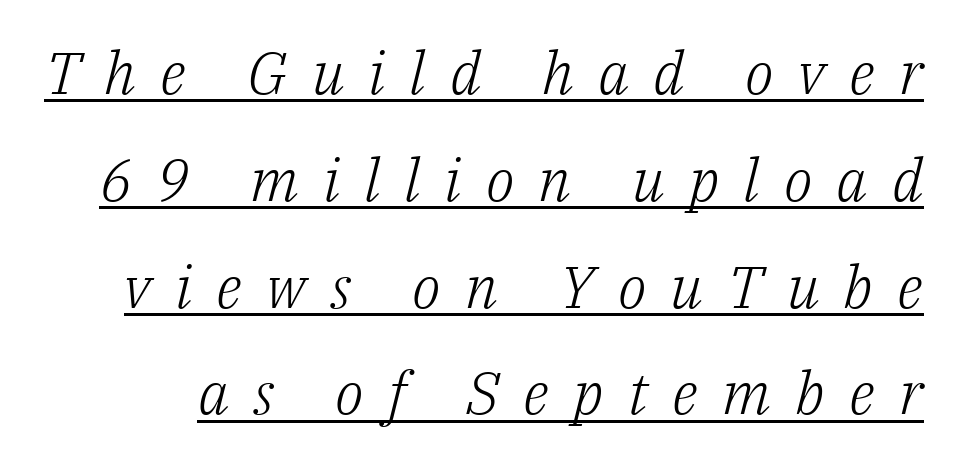
{"serif": "yes", "italic": "yes", "lean": "right", "slant_degrees": 14, "bold": "no", "weight": "light", "width": "normal", "stroke_contrast": "low", "x_height": "medium", "monospaced": "no", "underline": "yes", "line_spacing_ratio": 1.81, "letter_spacing": "wide", "letter_spacing_em": 0.41, "glyph_px": 59}
